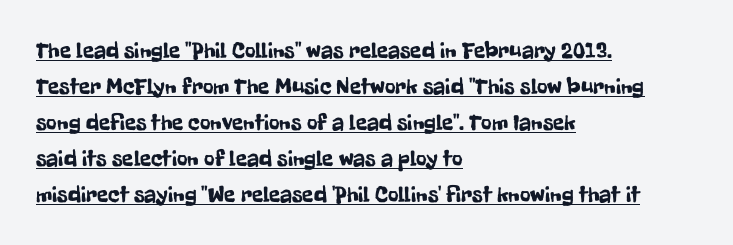
Q: Is the text italic (slanted)? A: No, it is upright.
Q: Is the text underlined? A: Yes.
Q: How is the paragraph aligned? A: Left-aligned.
Q: Is the spacing between letters normal or unusually wide? A: Normal.
Q: Is the spacing between lines tight, normal or loose? A: Normal.
